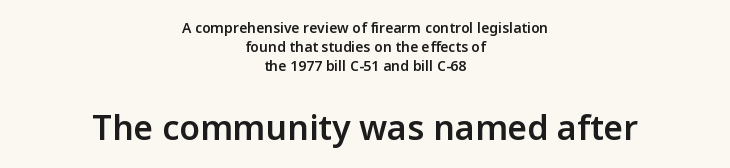
The glyphs have the mass of a demibold cut, below bold. Each letter keeps its own natural width here, so spacing adapts to shape. A typesetter would call this zero additional tracking. Type size steps up from the first block to the second.
